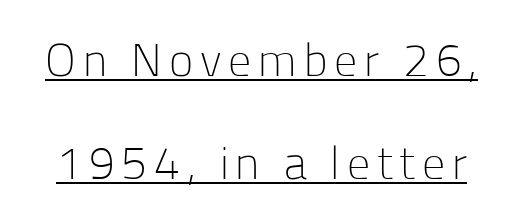
The image shows 46 px light sans-serif type, upright; set loose line spacing (2.23x), underlined; low stroke contrast and a medium x-height.
